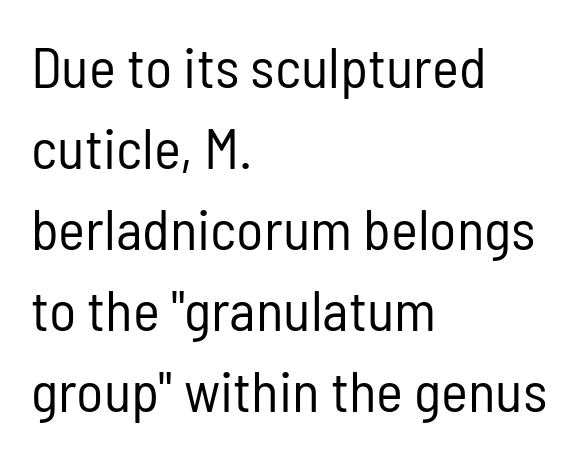
The image shows 57 px regular-weight, condensed sans-serif type, upright; set left-aligned, normal line spacing (1.42x), normal letter spacing, not underlined; low stroke contrast and a medium x-height.
